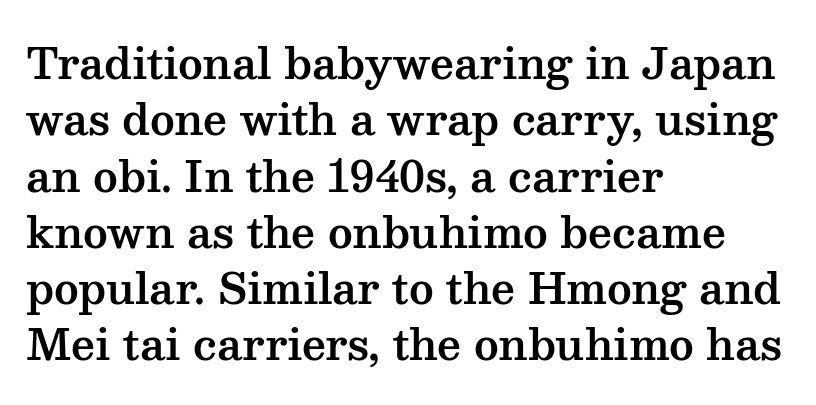
The image shows 42 px wide serif type, upright; set left-aligned, normal line spacing (1.34x), normal letter spacing, not underlined; medium stroke contrast and a medium x-height.
